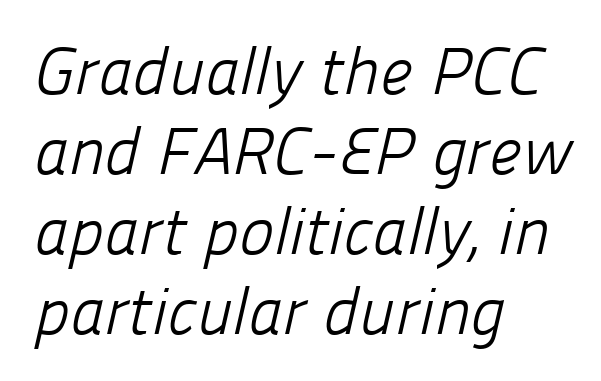
The image shows 66 px light sans-serif type; set left-aligned, line spacing 1.21x, normal letter spacing, not underlined; low stroke contrast and a medium x-height.
